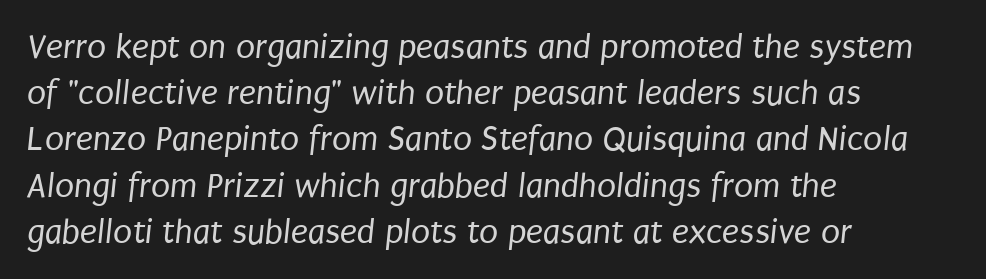
Honestly, there is no underline to notice here at all. Alignment: flush left. In terms of letterform style, serifs are entirely absent. Varying glyph widths throughout — classic text-font behaviour. Leading matches the norm, producing a regular column.
